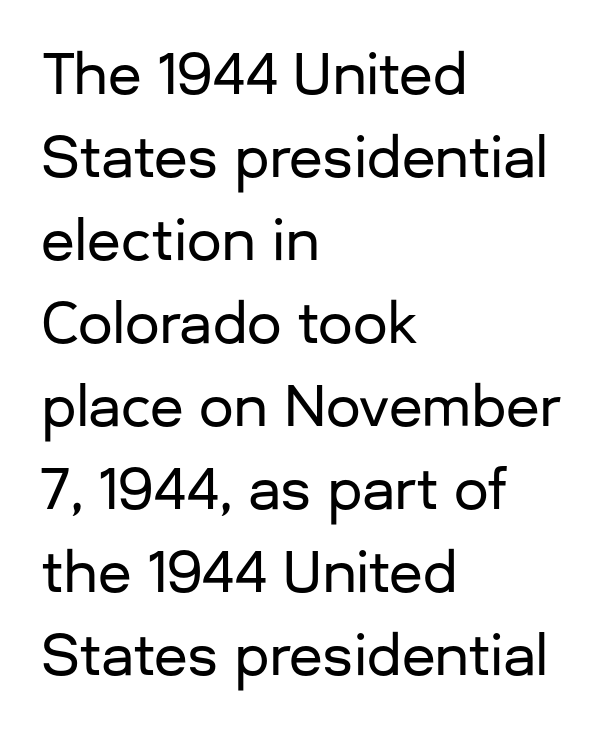
Q: Is the text italic (slanted)? A: No, it is upright.
Q: Is the typeface a serif or a sans-serif typeface? A: Sans-serif.
Q: Is the text underlined? A: No.
Q: How is the paragraph aligned? A: Left-aligned.
Q: Is the spacing between letters normal or unusually wide? A: Normal.
Q: Is the spacing between lines tight, normal or loose? A: Normal.
Q: Width (condensed, normal, or wide)? A: Normal.
Q: Stroke contrast? A: Low.
Q: x-height? A: Medium.
Q: Monospaced? A: No.
